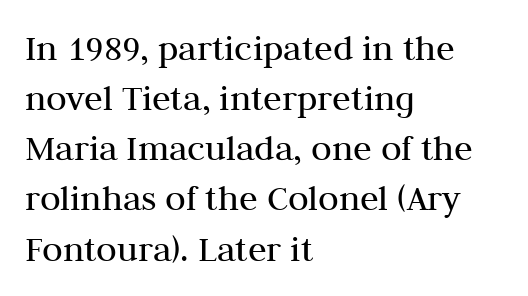
Q: Is the text bold? A: No.
Q: Is the text italic (slanted)? A: No, it is upright.
Q: Is the typeface a serif or a sans-serif typeface? A: Serif.
Q: Is the text underlined? A: No.
Q: How is the paragraph aligned? A: Left-aligned.
Q: Is the spacing between letters normal or unusually wide? A: Normal.
Q: Is the spacing between lines tight, normal or loose? A: Normal.
Q: Width (condensed, normal, or wide)? A: Normal.
Q: Stroke contrast? A: Medium.
Q: x-height? A: Medium.
Q: Monospaced? A: No.
